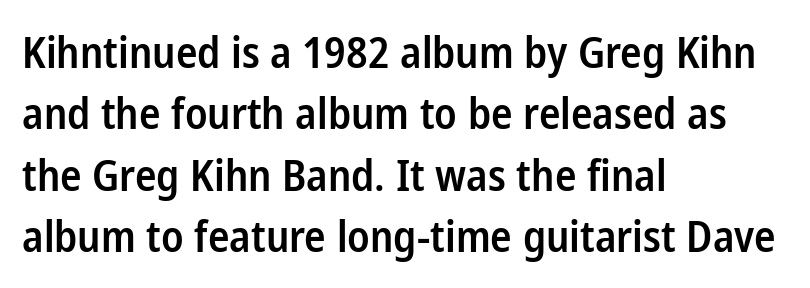
Regular leading. Character widths vary here, with narrow letters taking less room than wide ones. Typesetter's note: demi weight, one step under bold. One-word summary of the alignment: left.
